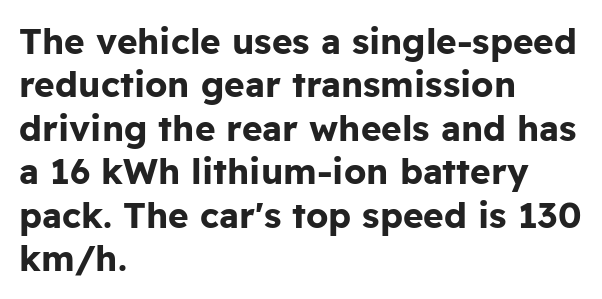
This rendering features lettering with no underline. No italicization has been applied; the sample stays upright. Default kerning and tracking; the words read as compact shapes. The characters display no serif detailing; their extremities are plain. Spacing verdict: proportional, widths tailored to each character. Heavy, bold letterforms.
